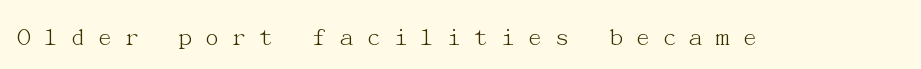
The image shows 27 px text type, upright; set unusually wide letter spacing (+0.41 em), not underlined.
